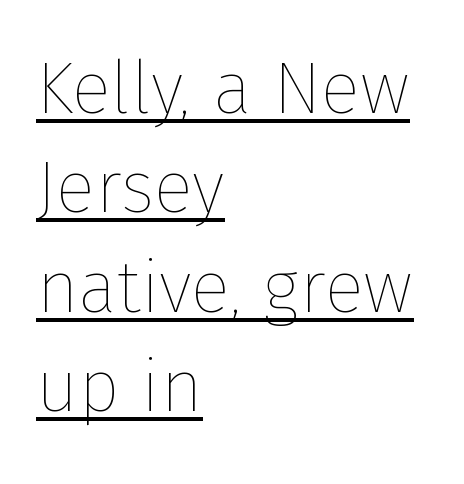
The image shows 73 px thin type, upright; set left-aligned, normal line spacing (1.36x), normal letter spacing, underlined; low stroke contrast and a medium x-height.
